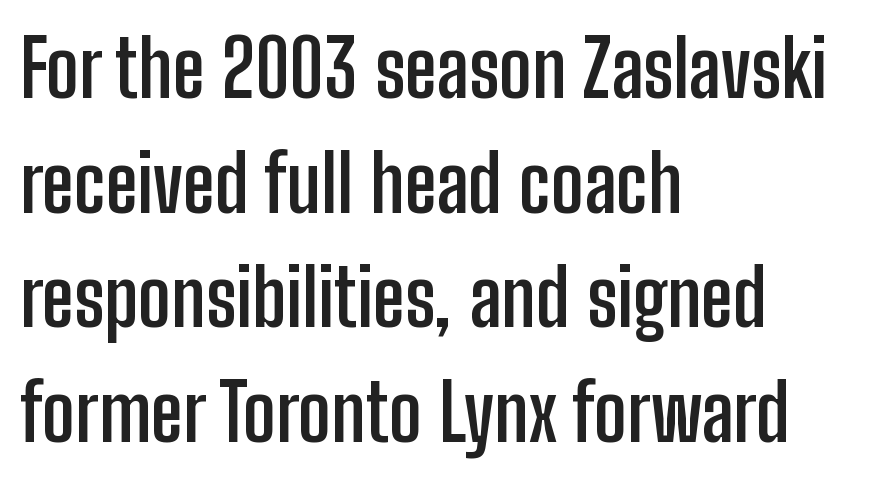
{"serif": "no", "italic": "no", "bold": "yes", "weight": "semibold", "width": "condensed", "stroke_contrast": "low", "x_height": "medium", "monospaced": "no", "underline": "no", "align": "left", "line_spacing": "normal", "line_spacing_ratio": 1.45, "letter_spacing": "normal", "letter_spacing_em": 0.0, "glyph_px": 79}
